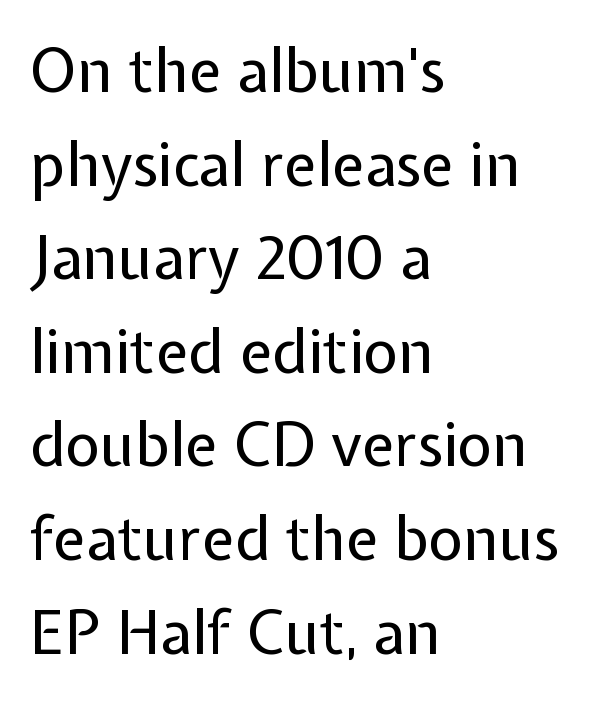
Q: Is the text bold? A: No.
Q: Is the text italic (slanted)? A: No, it is upright.
Q: Is the typeface a serif or a sans-serif typeface? A: Sans-serif.
Q: Is the text underlined? A: No.
Q: How is the paragraph aligned? A: Left-aligned.
Q: Is the spacing between letters normal or unusually wide? A: Normal.
Q: Is the spacing between lines tight, normal or loose? A: Normal.
Q: Width (condensed, normal, or wide)? A: Normal.
Q: Stroke contrast? A: Low.
Q: x-height? A: Medium.
Q: Monospaced? A: No.
